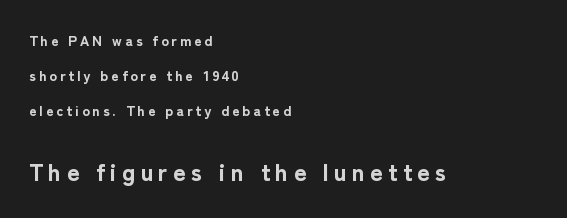
Q: Is the text bold? A: Yes.
Q: Is the text italic (slanted)? A: No, it is upright.
Q: Is the text underlined? A: No.
Q: How is the paragraph aligned? A: Left-aligned.
Q: Is the spacing between letters normal or unusually wide? A: Unusually wide.
Q: Is the spacing between lines tight, normal or loose? A: Loose.
Q: Which block of text is set in a larger size, the first (top) or the second (bottom)? A: The second (bottom) one.
